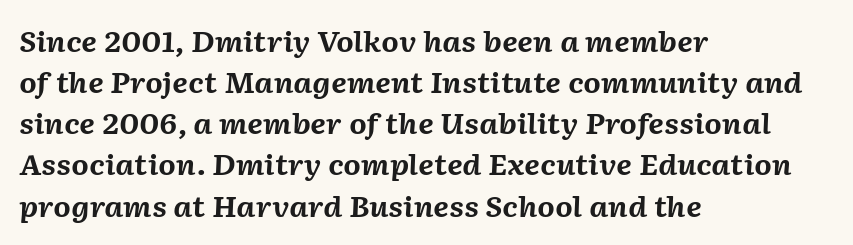
The image shows 28 px bold type, italic (leaning right); set left-aligned, normal line spacing (1.47x), normal letter spacing, not underlined; medium stroke contrast and a medium x-height.
